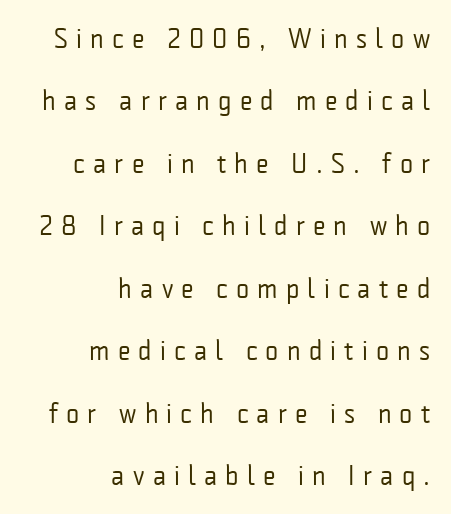
Q: Is the text bold? A: No.
Q: Is the text italic (slanted)? A: No, it is upright.
Q: Is the typeface a serif or a sans-serif typeface? A: Sans-serif.
Q: Is the text underlined? A: No.
Q: How is the paragraph aligned? A: Right-aligned.
Q: Is the spacing between letters normal or unusually wide? A: Unusually wide.
Q: Is the spacing between lines tight, normal or loose? A: Loose.
Q: Width (condensed, normal, or wide)? A: Condensed.
Q: Stroke contrast? A: Low.
Q: x-height? A: Medium.
Q: Monospaced? A: No.
